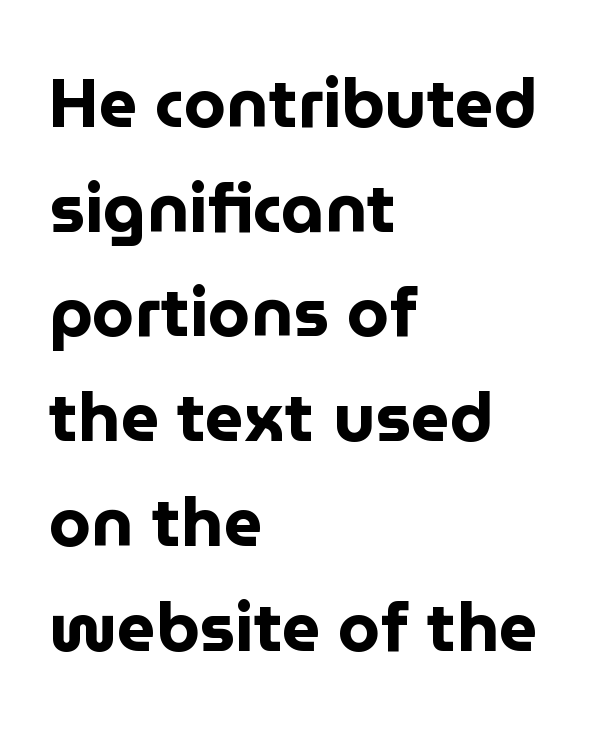
Each row of text sits above clean, open space. The type sits square on the baseline with zero lean. How would I describe the line gaps? Plain and ordinary. The letters advance in unequal steps, a hallmark of proportional type.
